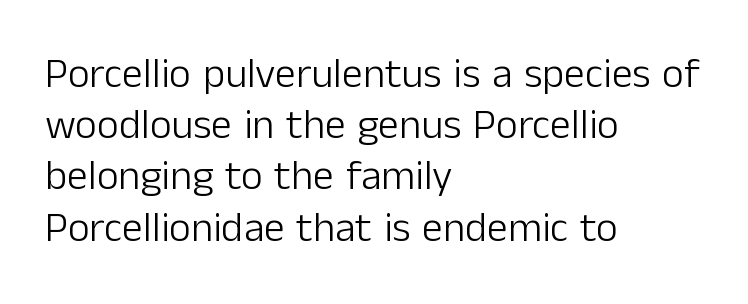
{"serif": "no", "italic": "no", "bold": "no", "weight": "light", "width": "normal", "stroke_contrast": "low", "x_height": "medium", "monospaced": "no", "underline": "no", "align": "left", "line_spacing_ratio": 1.22, "letter_spacing": "normal", "letter_spacing_em": 0.0, "glyph_px": 42}
